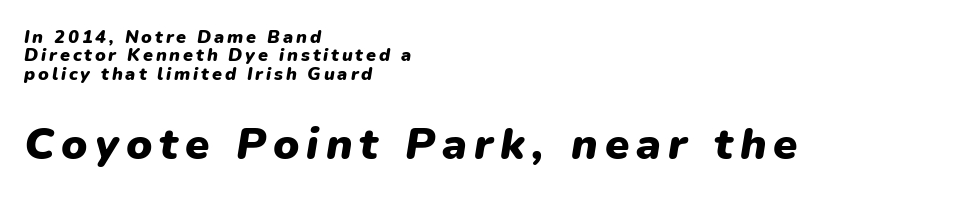
Q: Is the text bold? A: Yes.
Q: Is the text italic (slanted)? A: Yes, it leans right by about 9 degrees.
Q: Is the text underlined? A: No.
Q: How is the paragraph aligned? A: Left-aligned.
Q: Is the spacing between lines tight, normal or loose? A: Tight.
Q: Which block of text is set in a larger size, the first (top) or the second (bottom)? A: The second (bottom) one.
Q: Width (condensed, normal, or wide)? A: Normal.
Q: Stroke contrast? A: Low.
Q: x-height? A: Medium.
Q: Monospaced? A: No.
